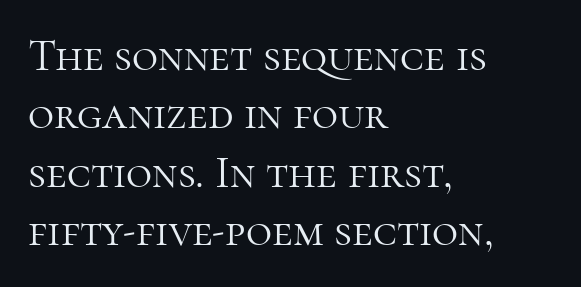
The image shows 45 px light serif type, upright; set left-aligned, normal line spacing (1.3x), normal letter spacing, not underlined; high stroke contrast and a medium x-height.
